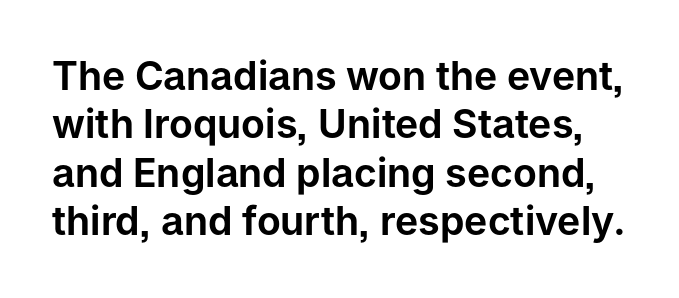
Nope, not italic — everything's standing straight. This sample has the flowing, uneven cadence of proportional lettering. Nothing unusual about the tracking: characters are spaced as the font intends. Check under the words: just untouched page.
